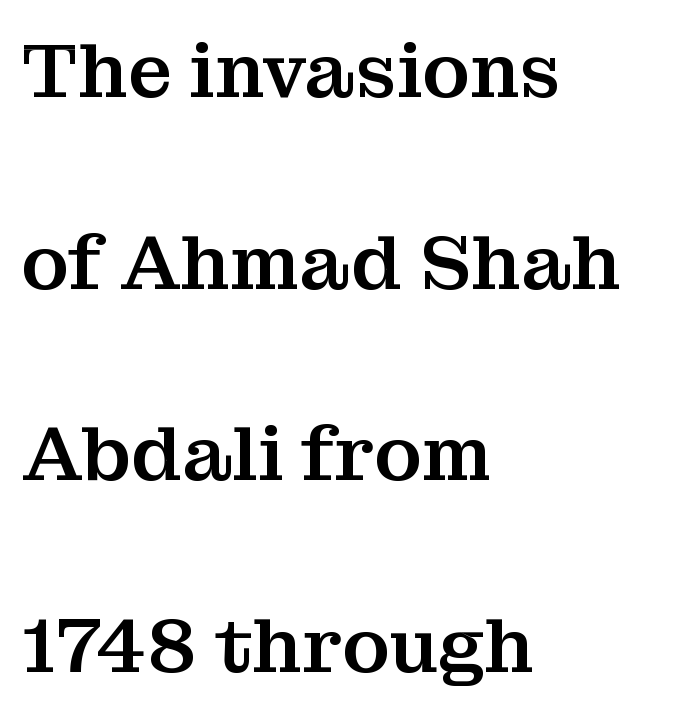
The image shows 77 px serif type, upright; set left-aligned, loose line spacing (2.49x), normal letter spacing, not underlined; medium stroke contrast and a medium x-height.
